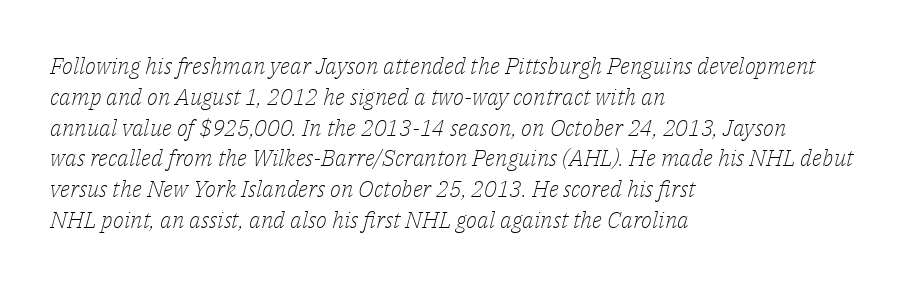
The image shows 23 px text type, italic (leaning right); set left-aligned, normal line spacing (1.34x), normal letter spacing, not underlined.
